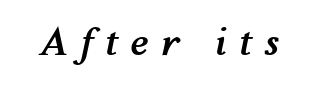
{"italic": "yes", "lean": "right", "slant_degrees": 12, "bold": "yes", "weight": "semibold", "width": "normal", "stroke_contrast": "medium", "x_height": "medium", "monospaced": "no", "underline": "no", "letter_spacing": "wide", "letter_spacing_em": 0.34, "glyph_px": 37}
